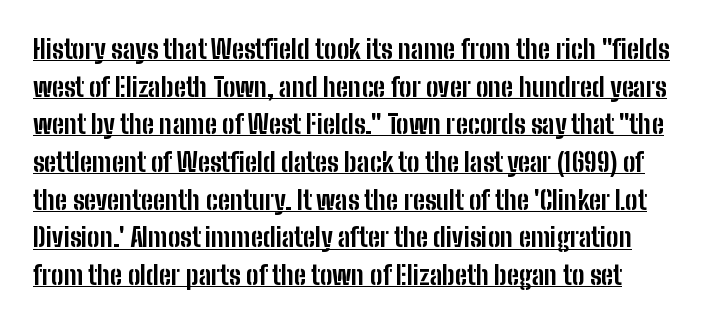
Q: Is the text bold? A: Yes.
Q: Is the text italic (slanted)? A: No, it is upright.
Q: Is the text underlined? A: Yes.
Q: Is the spacing between letters normal or unusually wide? A: Normal.
Q: Is the spacing between lines tight, normal or loose? A: Normal.
